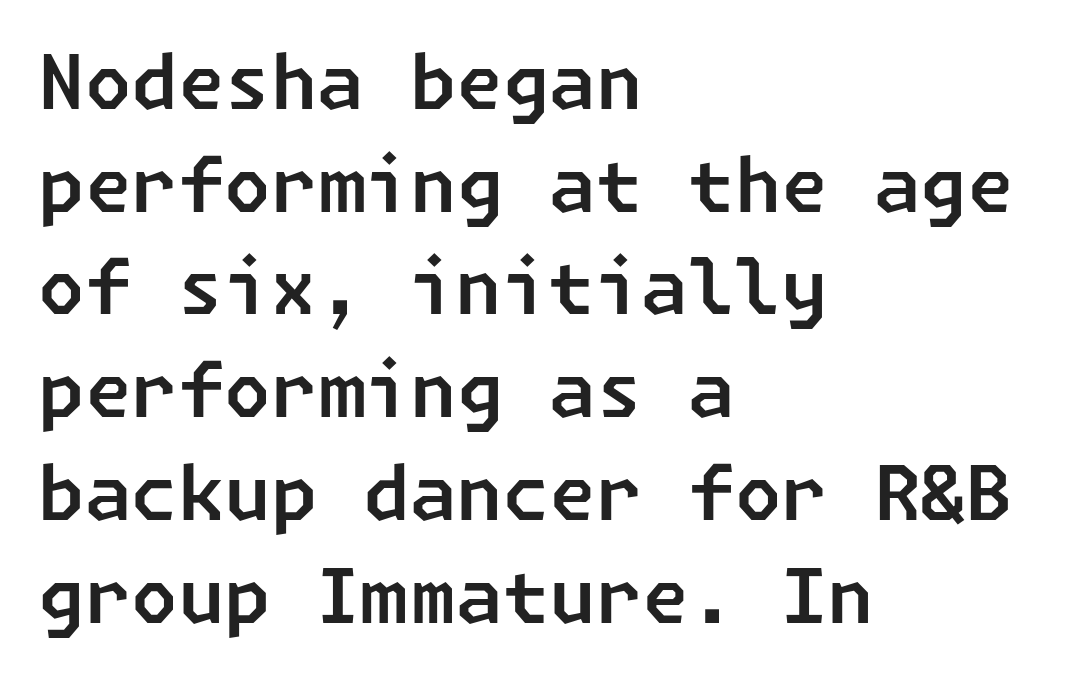
Q: Is the typeface a serif or a sans-serif typeface? A: Sans-serif.
Q: Is the text underlined? A: No.
Q: How is the paragraph aligned? A: Left-aligned.
Q: Is the spacing between letters normal or unusually wide? A: Normal.
Q: Is the spacing between lines tight, normal or loose? A: Normal.
Q: Width (condensed, normal, or wide)? A: Normal.
Q: Stroke contrast? A: Low.
Q: x-height? A: Medium.
